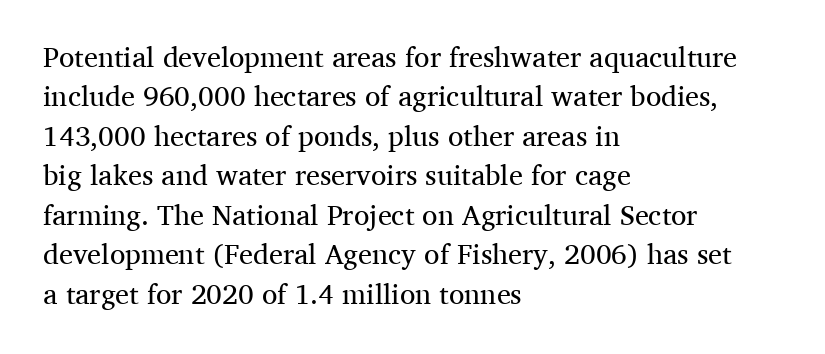
Q: Is the text bold? A: No.
Q: Is the text italic (slanted)? A: No, it is upright.
Q: Is the typeface a serif or a sans-serif typeface? A: Serif.
Q: Is the text underlined? A: No.
Q: How is the paragraph aligned? A: Left-aligned.
Q: Is the spacing between letters normal or unusually wide? A: Normal.
Q: Is the spacing between lines tight, normal or loose? A: Normal.
Q: Width (condensed, normal, or wide)? A: Normal.
Q: Stroke contrast? A: Medium.
Q: x-height? A: Medium.
Q: Monospaced? A: No.
